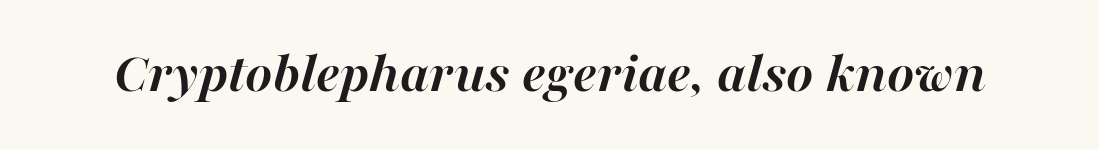
The image shows 58 px semibold type, italic (leaning right); set normal letter spacing, not underlined; high stroke contrast and a medium x-height.
